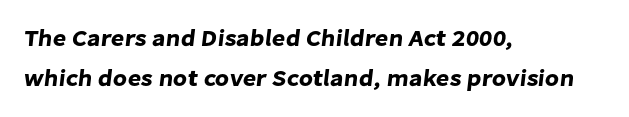
{"underline": "no", "align": "left", "line_spacing_ratio": 1.76, "letter_spacing": "normal", "letter_spacing_em": 0.0, "glyph_px": 23}
